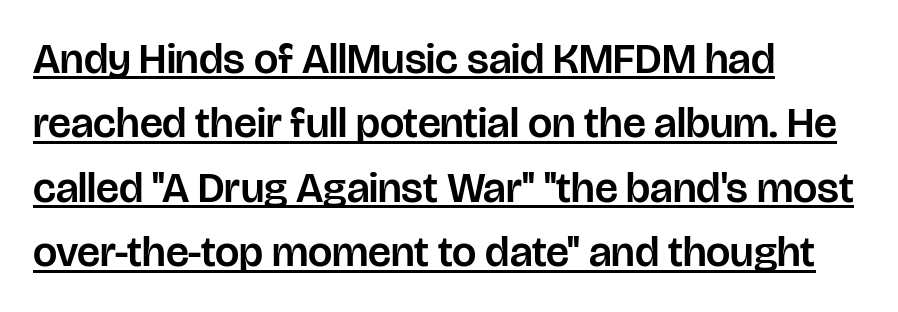
{"serif": "no", "italic": "no", "width": "normal", "stroke_contrast": "low", "x_height": "large", "monospaced": "no", "underline": "yes", "align": "left", "line_spacing": "normal", "line_spacing_ratio": 1.5, "letter_spacing": "normal", "letter_spacing_em": 0.0, "glyph_px": 43}
